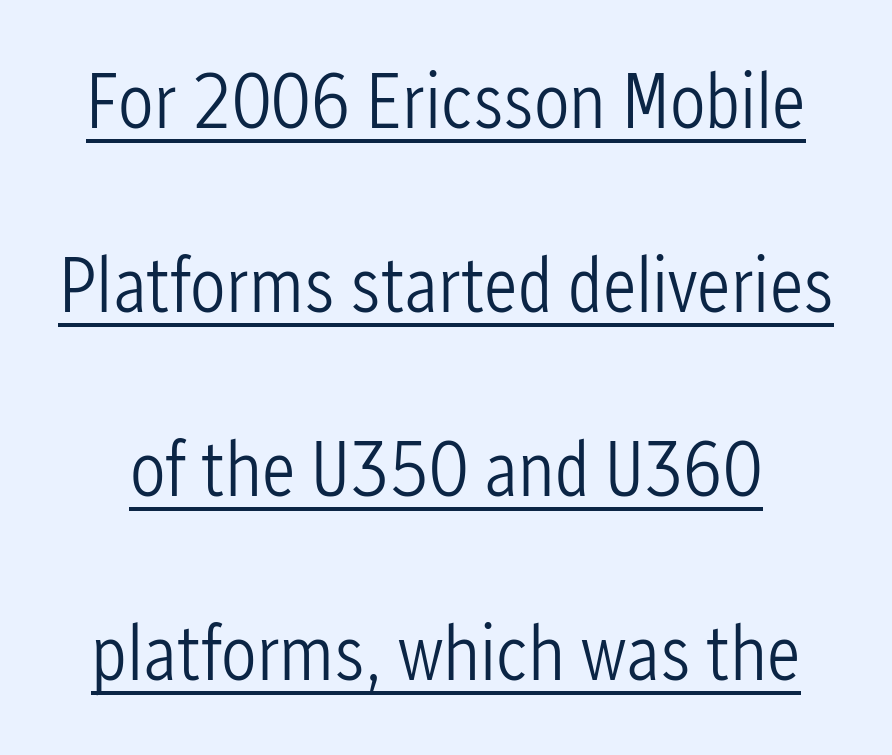
Q: Is the text bold? A: No.
Q: Is the text italic (slanted)? A: No, it is upright.
Q: Is the typeface a serif or a sans-serif typeface? A: Sans-serif.
Q: Is the text underlined? A: Yes.
Q: Is the spacing between letters normal or unusually wide? A: Normal.
Q: Is the spacing between lines tight, normal or loose? A: Loose.
Q: Width (condensed, normal, or wide)? A: Condensed.
Q: Stroke contrast? A: Low.
Q: x-height? A: Medium.
Q: Monospaced? A: No.
